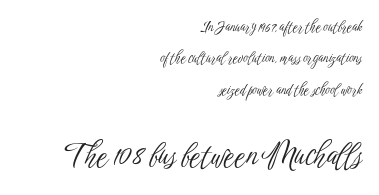
Regarding serifs, this sample does without them. Think of a printed novel: that variable character pitch is what you see here. Horizontal alignment here is rightward, an uncommon choice for prose. Spacing between characters is what you'd get straight out of the box.
